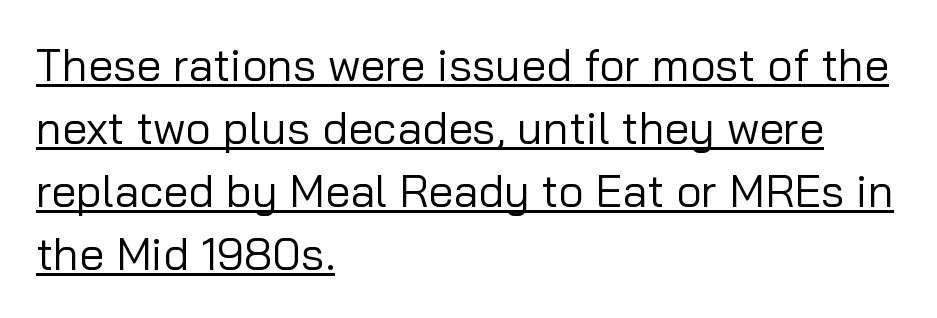
The image shows 45 px regular-weight sans-serif type, upright; set left-aligned, normal line spacing (1.4x), normal letter spacing, underlined; low stroke contrast and a medium x-height.
